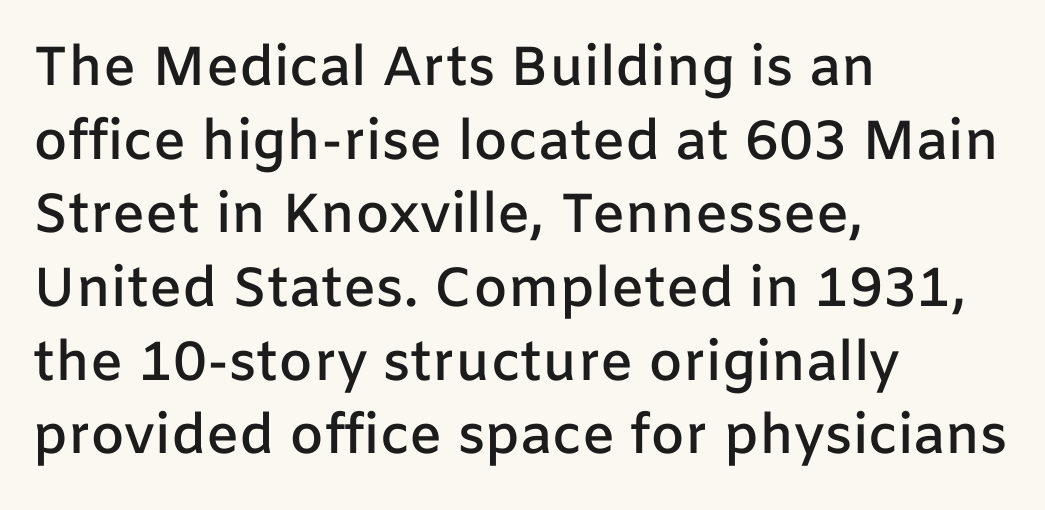
Q: Is the text bold? A: Semi-bold.
Q: Is the text italic (slanted)? A: No, it is upright.
Q: Is the typeface a serif or a sans-serif typeface? A: Sans-serif.
Q: Is the text underlined? A: No.
Q: How is the paragraph aligned? A: Left-aligned.
Q: Is the spacing between letters normal or unusually wide? A: Normal.
Q: Is the spacing between lines tight, normal or loose? A: Normal.
Q: Width (condensed, normal, or wide)? A: Normal.
Q: Stroke contrast? A: Low.
Q: x-height? A: Medium.
Q: Monospaced? A: No.
